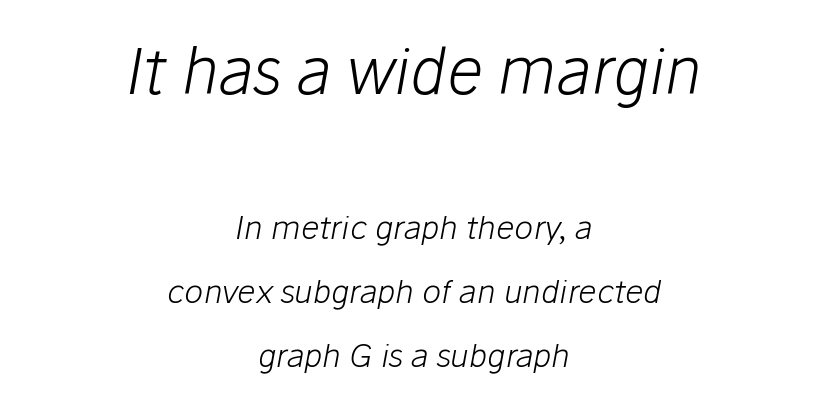
Letters have the restrained weight of plain body copy at most. The letterforms sit shoulder to shoulder at normal distance. This sample has the flowing, uneven cadence of proportional lettering. Does the leading feel generous? Absolutely, it's lavish.
